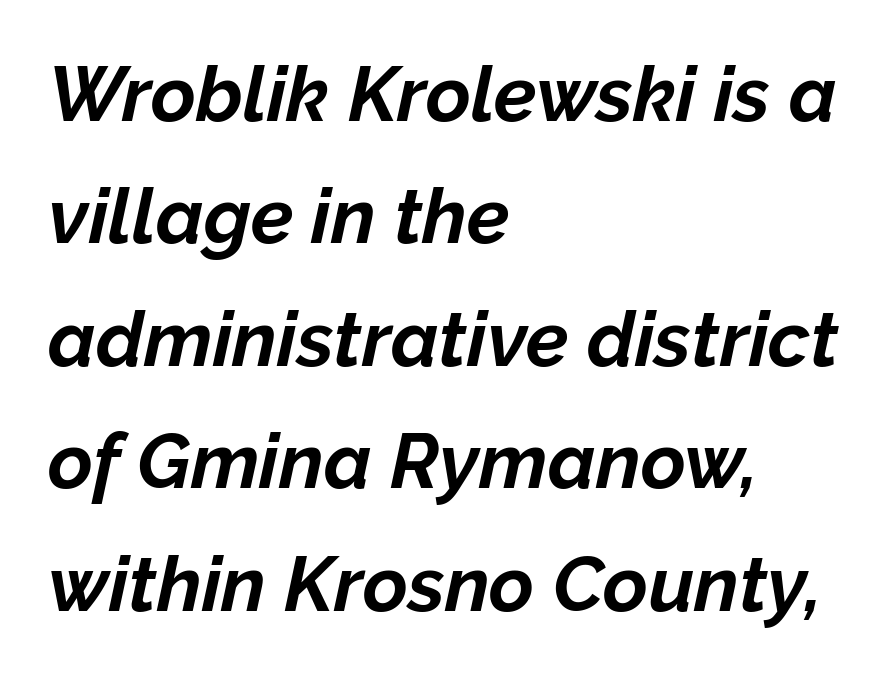
Students, note that the glyphs here touch the page at normal intervals. The words here are not underlined. Weight: bold. Rows of type keep a routine distance in the vertical direction.
